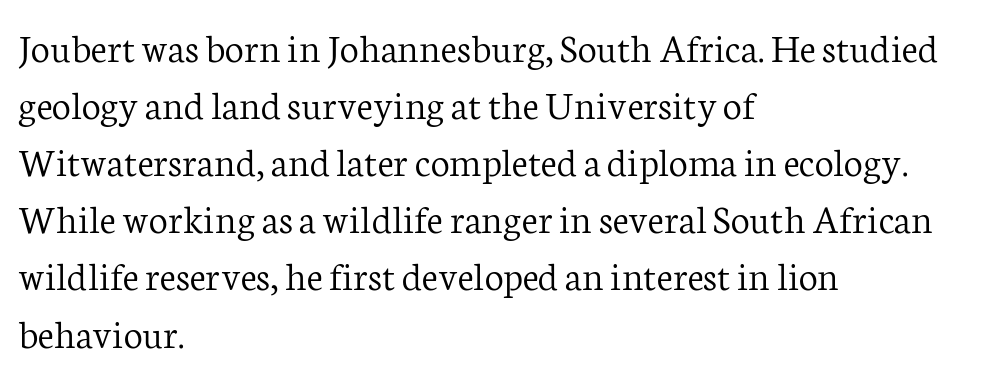
Q: Is the text bold? A: No.
Q: Is the text italic (slanted)? A: No, it is upright.
Q: Is the typeface a serif or a sans-serif typeface? A: Serif.
Q: Is the text underlined? A: No.
Q: How is the paragraph aligned? A: Left-aligned.
Q: Is the spacing between letters normal or unusually wide? A: Normal.
Q: Is the spacing between lines tight, normal or loose? A: Normal.
Q: Width (condensed, normal, or wide)? A: Normal.
Q: Stroke contrast? A: Low.
Q: x-height? A: Medium.
Q: Monospaced? A: No.
